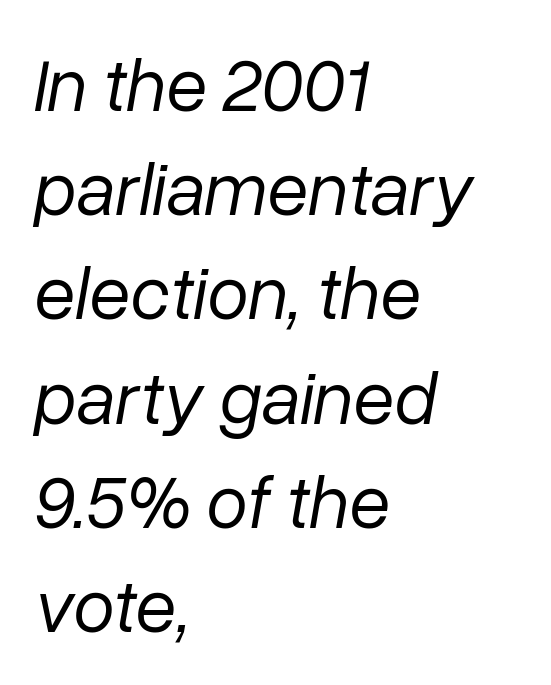
Q: Is the text bold? A: No.
Q: Is the text italic (slanted)? A: Yes, it leans right by about 10 degrees.
Q: Is the text underlined? A: No.
Q: How is the paragraph aligned? A: Left-aligned.
Q: Is the spacing between letters normal or unusually wide? A: Normal.
Q: Is the spacing between lines tight, normal or loose? A: Normal.
Q: Width (condensed, normal, or wide)? A: Normal.
Q: Stroke contrast? A: Low.
Q: x-height? A: Medium.
Q: Monospaced? A: No.
